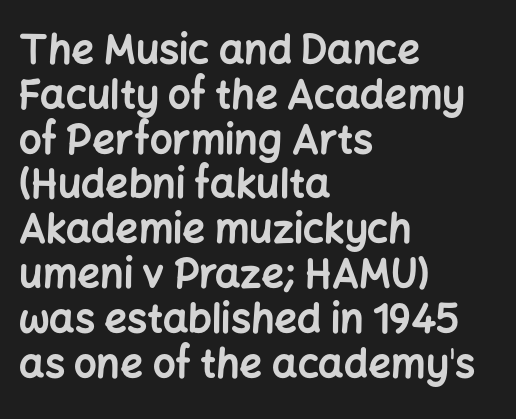
{"serif": "no", "italic": "no", "bold": "yes", "weight": "bold", "width": "normal", "stroke_contrast": "low", "x_height": "medium", "monospaced": "no", "underline": "no", "align": "left", "line_spacing": "tight", "line_spacing_ratio": 1.12, "letter_spacing": "normal", "letter_spacing_em": 0.0, "glyph_px": 40}
